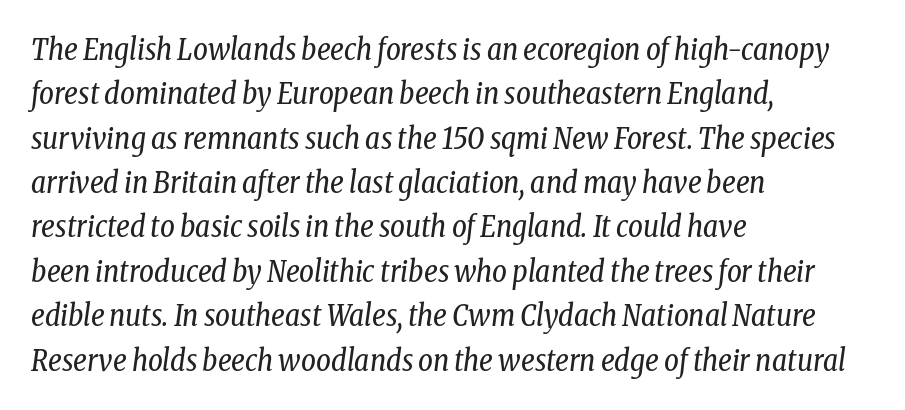
The image shows 29 px regular-weight, condensed serif type, italic (leaning right); set left-aligned, normal line spacing (1.53x), normal letter spacing, not underlined; low stroke contrast and a medium x-height.
